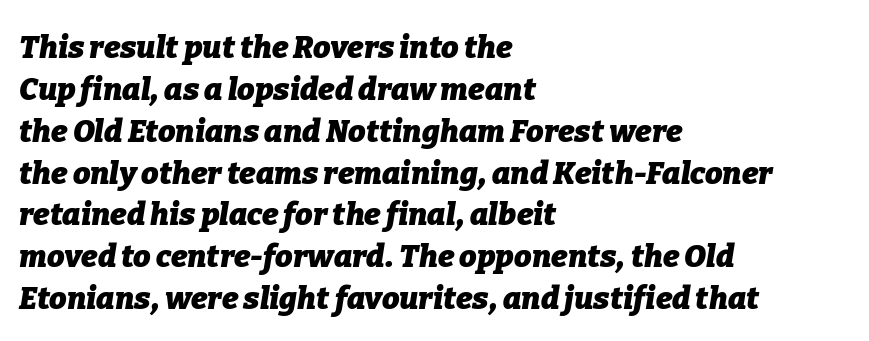
The image shows 31 px heavy type, italic (leaning right); set left-aligned, normal line spacing (1.35x), normal letter spacing, not underlined; low stroke contrast and a medium x-height.
